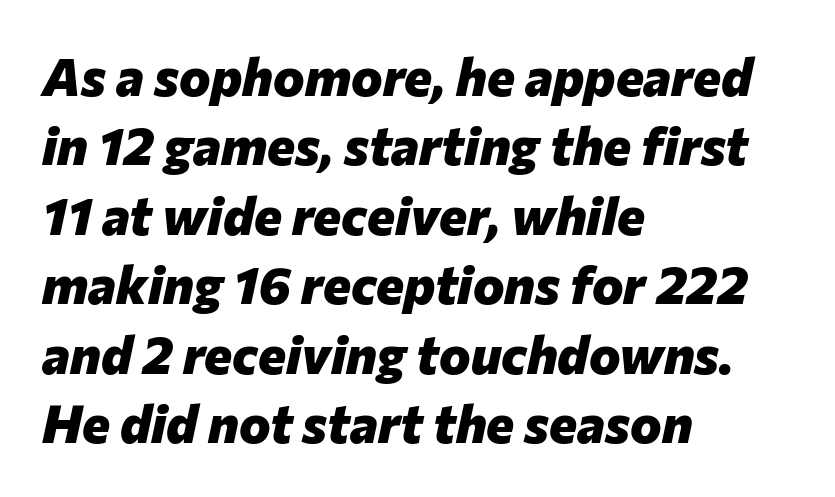
Q: Is the text bold? A: Yes.
Q: Is the text italic (slanted)? A: Yes, it leans right by about 12 degrees.
Q: Is the text underlined? A: No.
Q: How is the paragraph aligned? A: Left-aligned.
Q: Is the spacing between letters normal or unusually wide? A: Normal.
Q: Is the spacing between lines tight, normal or loose? A: Normal.
Q: Width (condensed, normal, or wide)? A: Normal.
Q: Stroke contrast? A: Low.
Q: x-height? A: Medium.
Q: Monospaced? A: No.
